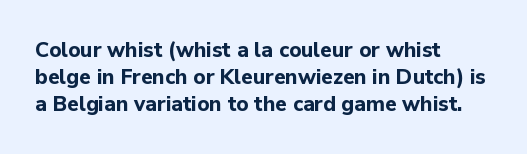
{"italic": "no", "bold": "yes", "underline": "no", "align": "left", "line_spacing": "normal", "line_spacing_ratio": 1.28, "letter_spacing": "normal", "letter_spacing_em": 0.0, "glyph_px": 21}
